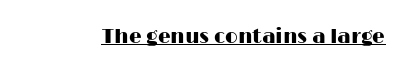
The letters stand upright; this is a roman face. Tracking here is standard; glyphs follow each other at the usual distance. Descenders here cross a horizontal rule under the line.
